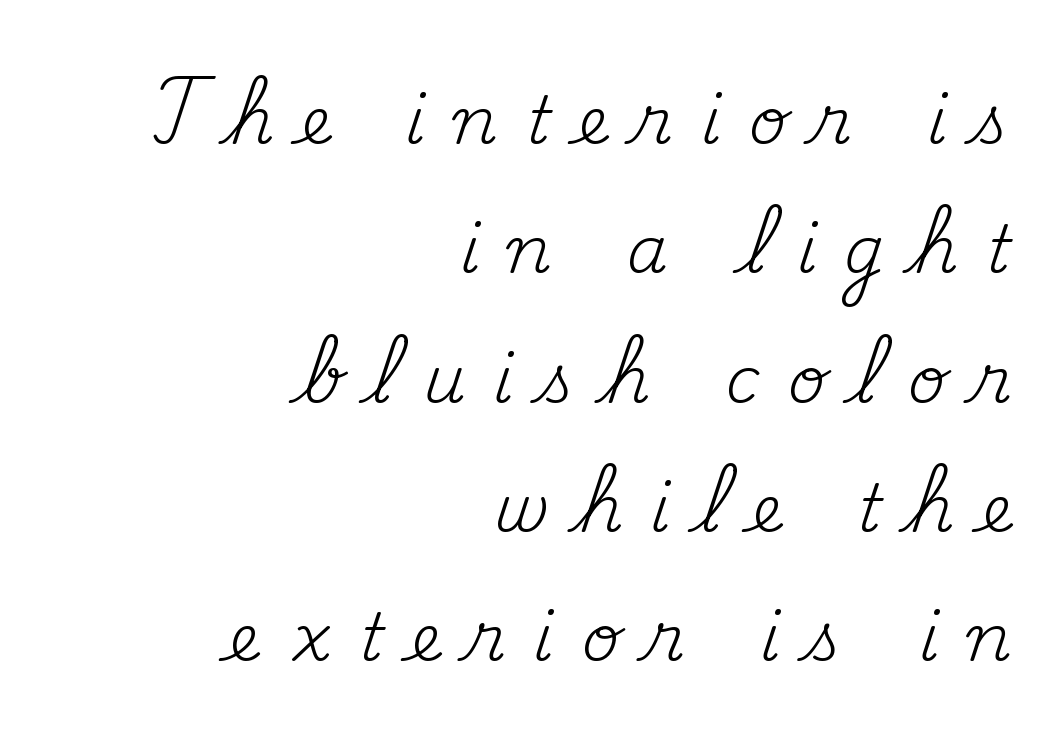
The image shows 66 px regular-weight serif type; set right-aligned, loose line spacing (1.96x), unusually wide letter spacing (+0.42 em), not underlined; medium stroke contrast and a small x-height.
